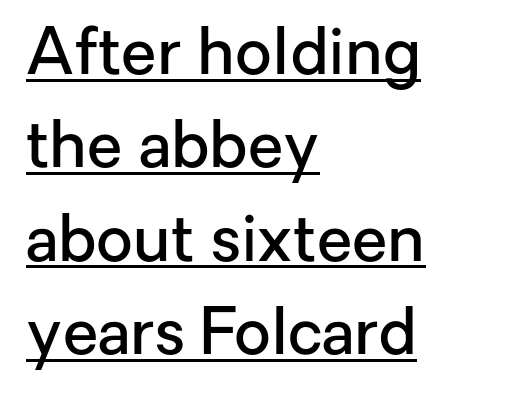
{"serif": "no", "italic": "no", "bold": "semi", "weight": "semibold", "width": "normal", "stroke_contrast": "low", "x_height": "medium", "monospaced": "no", "underline": "yes", "align": "left", "line_spacing": "normal", "line_spacing_ratio": 1.46, "letter_spacing": "normal", "letter_spacing_em": 0.0, "glyph_px": 64}
